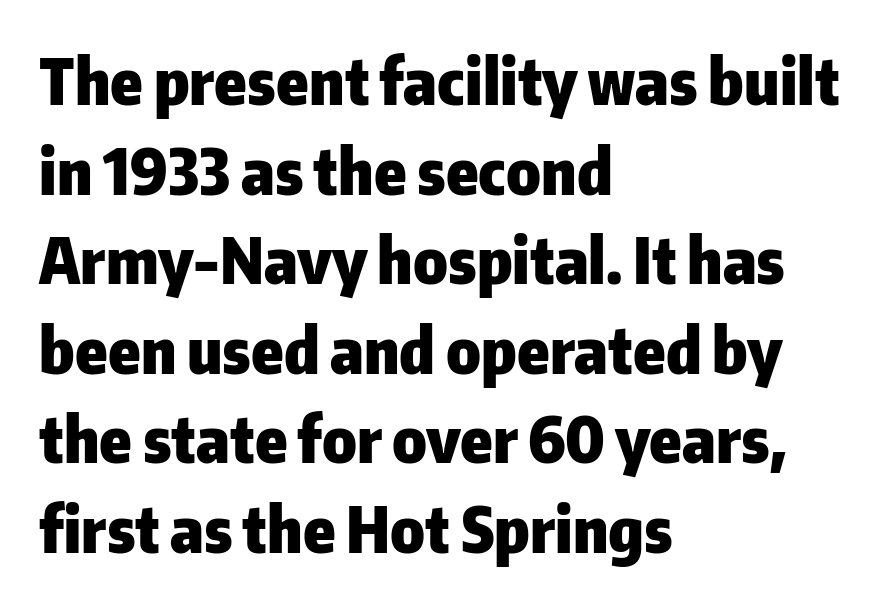
Tracking value appears to be zero — textbook default spacing. Do the letters lean? They stand straight. Words float on clear page, feet unadorned. A normal amount of white space separates one row of letters from the next. Plenty of ink on the page — the face is bold. Each letter keeps its own natural width here, so spacing adapts to shape.
